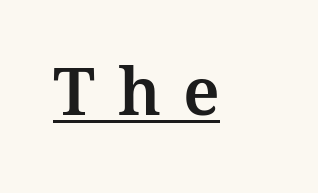
Q: Is the text italic (slanted)? A: No, it is upright.
Q: Is the typeface a serif or a sans-serif typeface? A: Serif.
Q: Is the text underlined? A: Yes.
Q: Is the spacing between letters normal or unusually wide? A: Unusually wide.
Q: Width (condensed, normal, or wide)? A: Normal.
Q: Stroke contrast? A: Medium.
Q: x-height? A: Medium.
Q: Monospaced? A: No.
